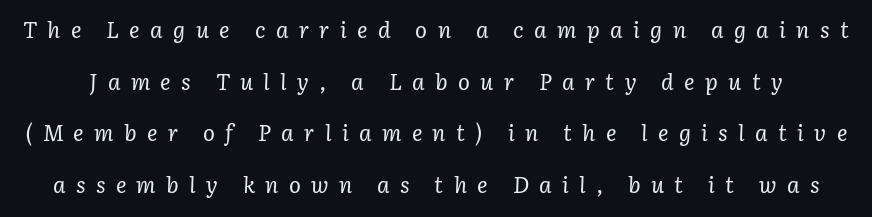
{"italic": "yes", "lean": "right", "slant_degrees": 3, "bold": "no", "underline": "no", "line_spacing": "loose", "line_spacing_ratio": 2.35, "letter_spacing": "wide", "letter_spacing_em": 0.47, "glyph_px": 22}
